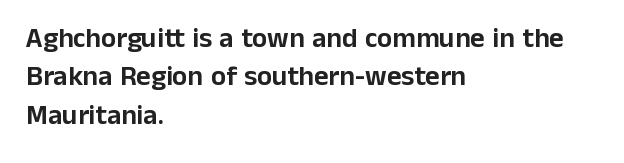
Q: Is the text italic (slanted)? A: No, it is upright.
Q: Is the typeface a serif or a sans-serif typeface? A: Sans-serif.
Q: Is the text underlined? A: No.
Q: How is the paragraph aligned? A: Left-aligned.
Q: Is the spacing between letters normal or unusually wide? A: Normal.
Q: Is the spacing between lines tight, normal or loose? A: Normal.
Q: Width (condensed, normal, or wide)? A: Normal.
Q: Stroke contrast? A: Low.
Q: x-height? A: Medium.
Q: Monospaced? A: No.
